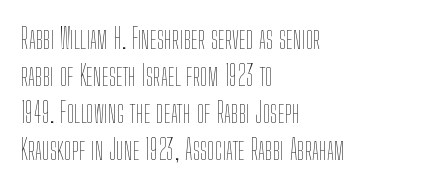
Q: Is the text bold? A: No.
Q: Is the text italic (slanted)? A: No, it is upright.
Q: Is the text underlined? A: No.
Q: How is the paragraph aligned? A: Left-aligned.
Q: Is the spacing between letters normal or unusually wide? A: Normal.
Q: Is the spacing between lines tight, normal or loose? A: Normal.
Q: Width (condensed, normal, or wide)? A: Condensed.
Q: Stroke contrast? A: Low.
Q: x-height? A: Medium.
Q: Monospaced? A: No.
